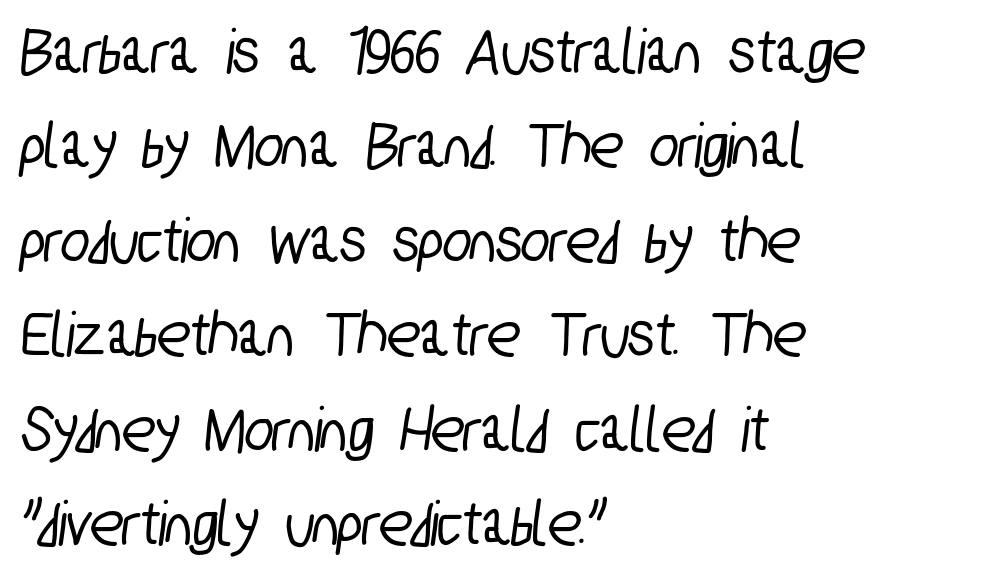
{"serif": "no", "width": "condensed", "stroke_contrast": "low", "x_height": "medium", "monospaced": "no", "underline": "no", "align": "left", "line_spacing": "normal", "line_spacing_ratio": 1.41, "letter_spacing": "normal", "letter_spacing_em": 0.0, "glyph_px": 67}
